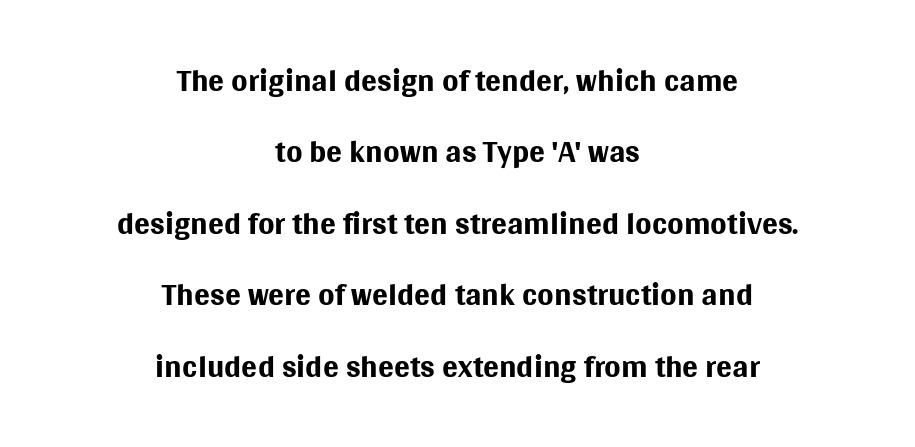
Q: Is the text bold? A: No.
Q: Is the text italic (slanted)? A: No, it is upright.
Q: Is the typeface a serif or a sans-serif typeface? A: Sans-serif.
Q: Is the text underlined? A: No.
Q: How is the paragraph aligned? A: Centered.
Q: Is the spacing between letters normal or unusually wide? A: Normal.
Q: Is the spacing between lines tight, normal or loose? A: Normal.
Q: Width (condensed, normal, or wide)? A: Normal.
Q: Stroke contrast? A: Medium.
Q: x-height? A: Large.
Q: Monospaced? A: No.
